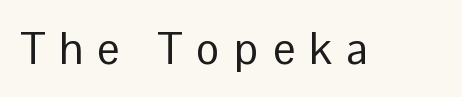
The image shows 44 px regular-weight sans-serif type, upright; set unusually wide letter spacing (+0.33 em), not underlined; low stroke contrast and a medium x-height.
